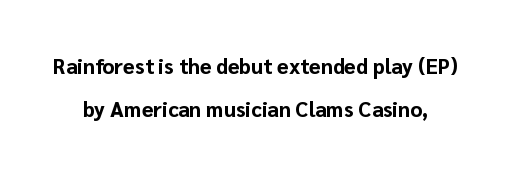
The image shows 21 px bold type, upright; set loose line spacing (2.05x), normal letter spacing, not underlined.
